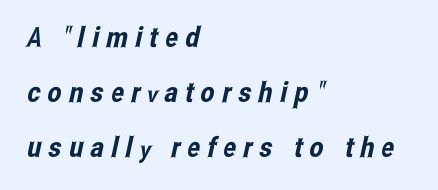
Q: Is the typeface a serif or a sans-serif typeface? A: Sans-serif.
Q: Is the text underlined? A: No.
Q: How is the paragraph aligned? A: Left-aligned.
Q: Is the spacing between letters normal or unusually wide? A: Unusually wide.
Q: Is the spacing between lines tight, normal or loose? A: Loose.
Q: Width (condensed, normal, or wide)? A: Condensed.
Q: Stroke contrast? A: Low.
Q: x-height? A: Medium.
Q: Monospaced? A: No.
